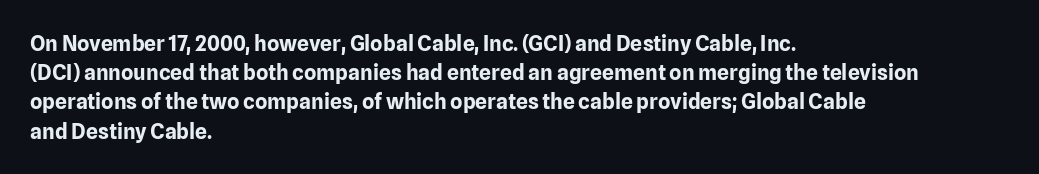
The image shows 21 px bold type, upright; set left-aligned, normal line spacing (1.39x), normal letter spacing, not underlined.
